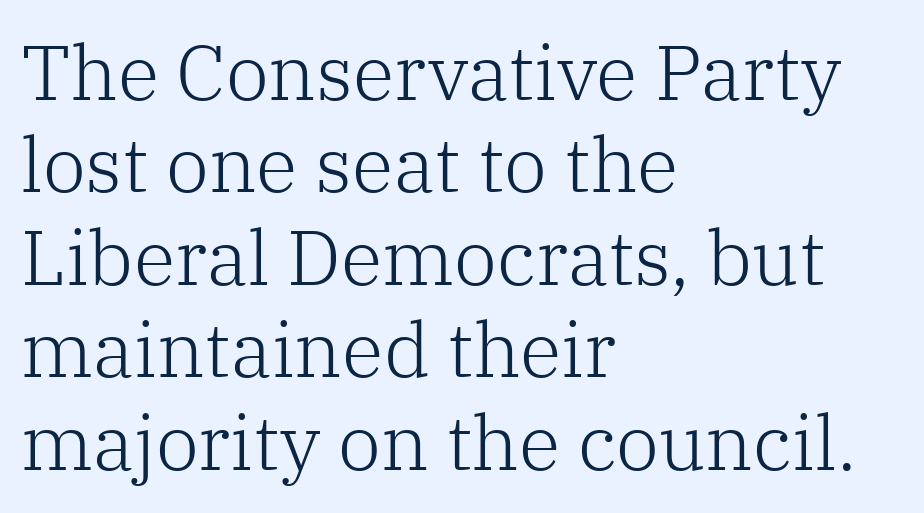
Here the designer chose a conventional face with non-uniform glyph widths. The tracking reads as untouched default to a designer's eye. Ordinary non-slanted type is in use. Honestly, there is no underline to notice here at all. Stems here are at most as thick as an everyday book face. Type style note: has serifs.
